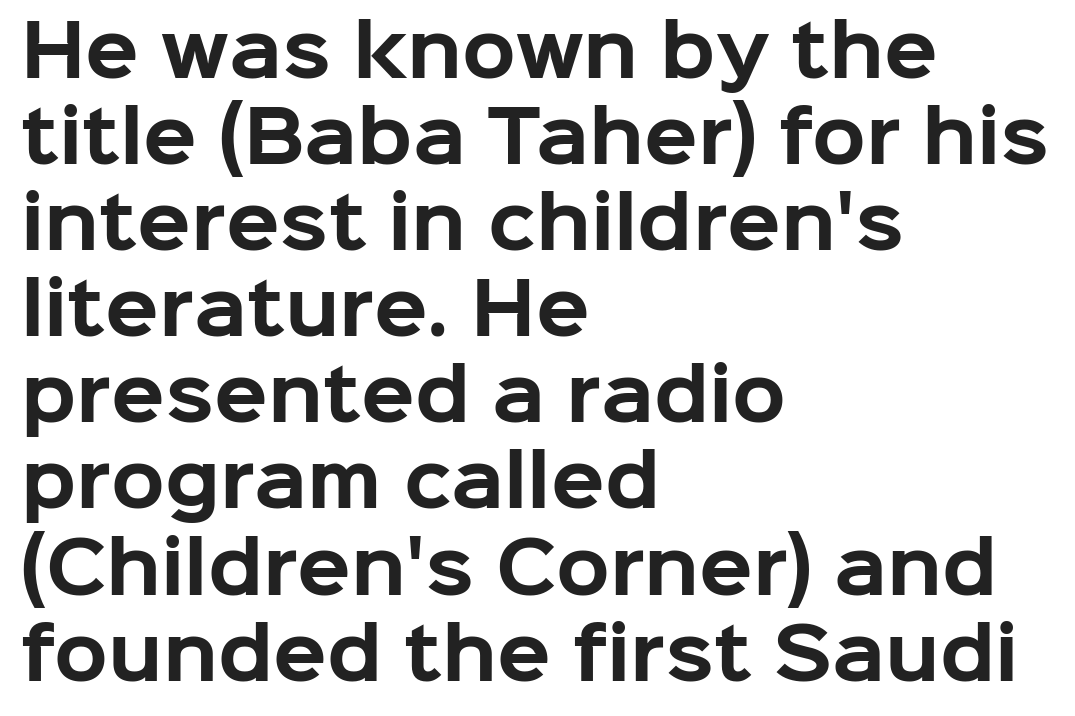
{"serif": "no", "italic": "no", "bold": "yes", "weight": "bold", "width": "normal", "stroke_contrast": "low", "x_height": "medium", "monospaced": "no", "underline": "no", "align": "left", "line_spacing_ratio": 1.23, "letter_spacing": "normal", "letter_spacing_em": 0.0, "glyph_px": 70}
